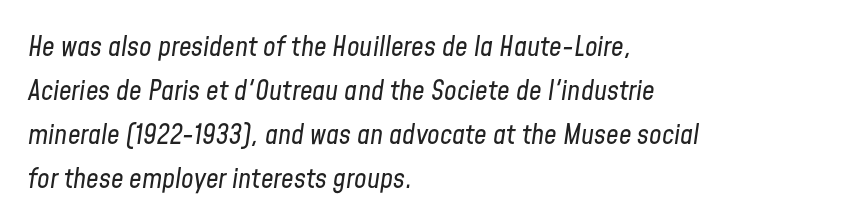
Weight: not bold — regular or lighter. All the whitespace from short lines collects on the right. The letterforms sit shoulder to shoulder at normal distance. An italicized treatment has been applied to the whole sample. Character widths vary here, with narrow letters taking less room than wide ones. Quick note: underline off.
